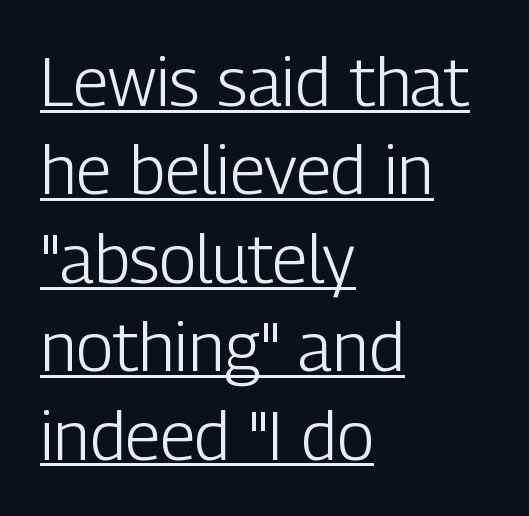
The image shows 68 px light, condensed sans-serif type, upright; set left-aligned, normal line spacing (1.3x), normal letter spacing, underlined; low stroke contrast and a medium x-height.
